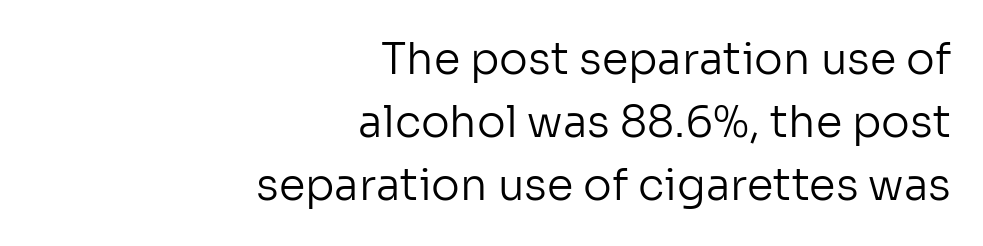
Each line ends at the same right margin while the left side varies. Vertical strokes here are truly vertical. Each word holds together tightly as a unit, with standard inter-letter gaps. The strokes are not fattened; the text isn't bold.
